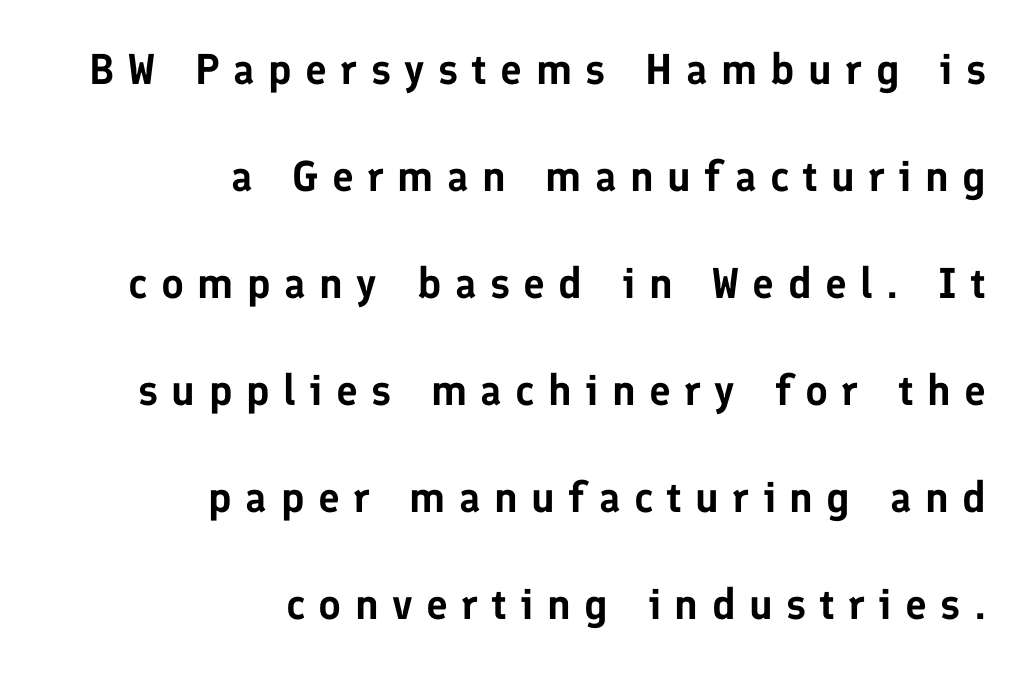
Clear beneath every line of the passage. The face used here is proportionally spaced, like ordinary book or web type. This block would shrink considerably if given ordinary leading; it's expanded now. Designer's note — italics off, roman on. To sum up the face: it is a sans, with no serifs. The lines are quadded right.
